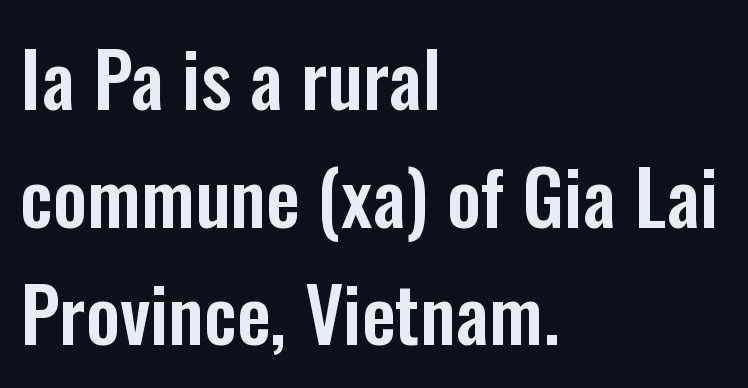
{"serif": "no", "italic": "no", "width": "condensed", "stroke_contrast": "low", "x_height": "medium", "monospaced": "no", "underline": "no", "align": "left", "line_spacing": "normal", "line_spacing_ratio": 1.57, "letter_spacing": "normal", "letter_spacing_em": 0.0, "glyph_px": 75}
